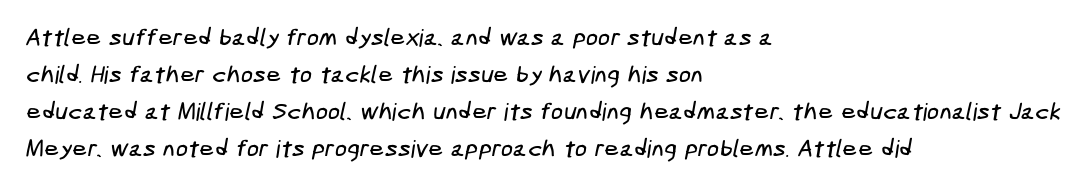
The space beneath each line is pristine and unruled. Nobody touched the tracking dial on this one. One-word summary of the alignment: left. The vertical gap from one line to the next is medium.
